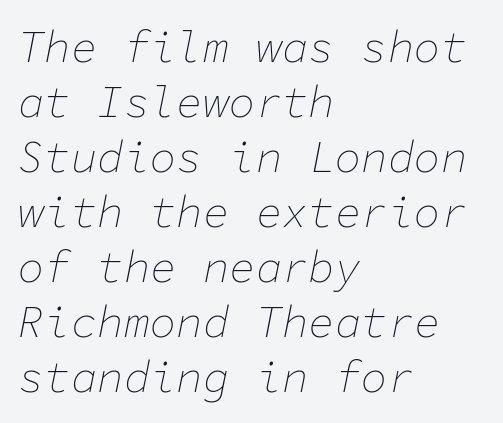
Q: Is the text bold? A: No.
Q: Is the text italic (slanted)? A: Yes, it leans right by about 11 degrees.
Q: Is the text underlined? A: No.
Q: How is the paragraph aligned? A: Left-aligned.
Q: Is the spacing between letters normal or unusually wide? A: Normal.
Q: Is the spacing between lines tight, normal or loose? A: Normal.
Q: Width (condensed, normal, or wide)? A: Normal.
Q: Stroke contrast? A: Low.
Q: x-height? A: Medium.
Q: Monospaced? A: Yes.
